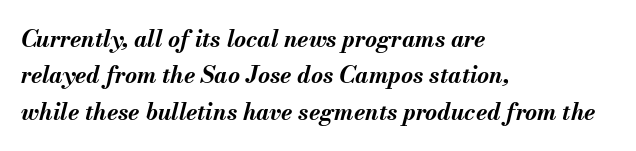
{"italic": "yes", "lean": "right", "slant_degrees": 13, "bold": "yes", "underline": "no", "align": "left", "line_spacing": "normal", "line_spacing_ratio": 1.58, "letter_spacing": "normal", "letter_spacing_em": 0.0, "glyph_px": 23}
